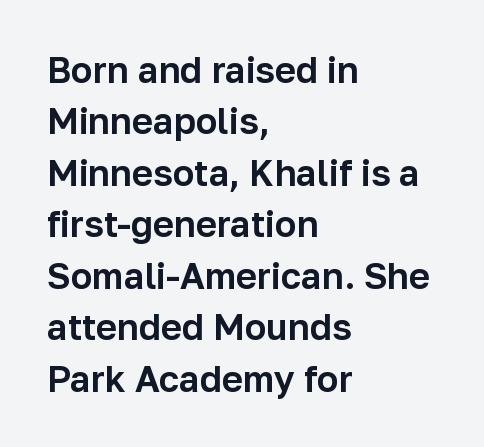
The rag falls on the right side of this text block. Posture: vertical. Beneath every word, the page is bare. You could not count columns in this text — the font is proportionally spaced. Honestly, the letter spacing is just normal — you wouldn't notice it. Type style note: lacks serifs.
